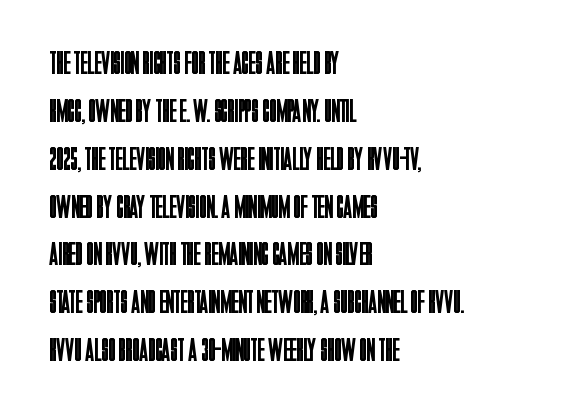
The image shows 33 px regular-weight, condensed sans-serif type, upright; set left-aligned, normal line spacing (1.45x), normal letter spacing, not underlined; low stroke contrast and a large x-height.
